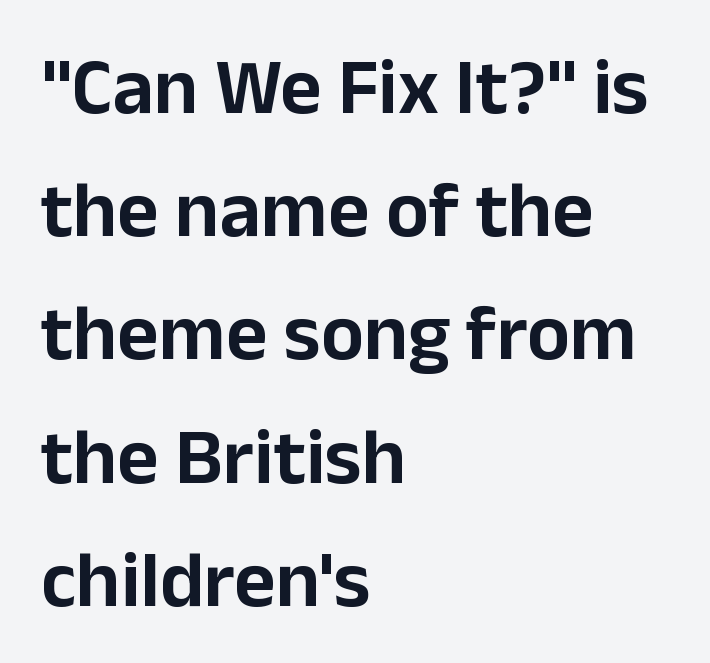
The image shows 80 px sans-serif type, upright; set left-aligned, normal line spacing (1.54x), normal letter spacing, not underlined; low stroke contrast and a medium x-height.
